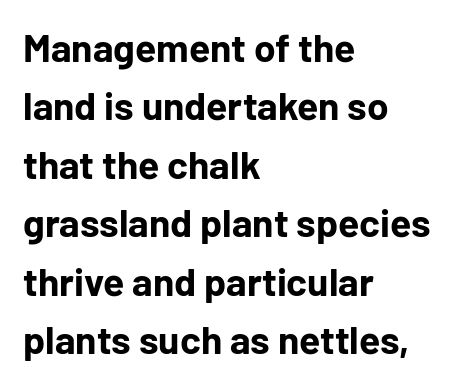
Q: Is the text bold? A: Yes.
Q: Is the text italic (slanted)? A: No, it is upright.
Q: Is the typeface a serif or a sans-serif typeface? A: Sans-serif.
Q: Is the text underlined? A: No.
Q: How is the paragraph aligned? A: Left-aligned.
Q: Is the spacing between letters normal or unusually wide? A: Normal.
Q: Is the spacing between lines tight, normal or loose? A: Normal.
Q: Width (condensed, normal, or wide)? A: Normal.
Q: Stroke contrast? A: Low.
Q: x-height? A: Medium.
Q: Monospaced? A: No.
